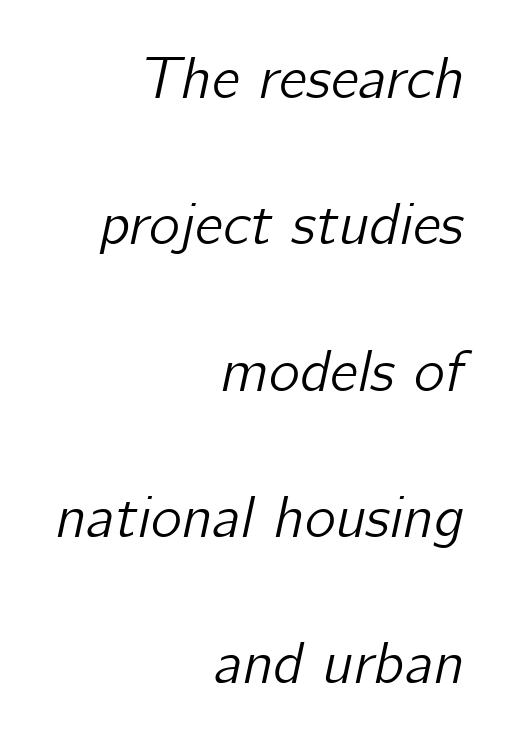
The image shows 59 px text type, italic (leaning right); set right-aligned, loose line spacing (2.48x), normal letter spacing, not underlined; low stroke contrast and a medium x-height.
